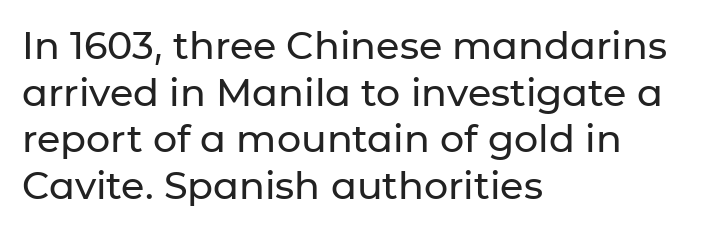
{"serif": "no", "italic": "no", "width": "normal", "stroke_contrast": "low", "x_height": "medium", "monospaced": "no", "underline": "no", "align": "left", "line_spacing_ratio": 1.23, "letter_spacing": "normal", "letter_spacing_em": 0.0, "glyph_px": 38}
